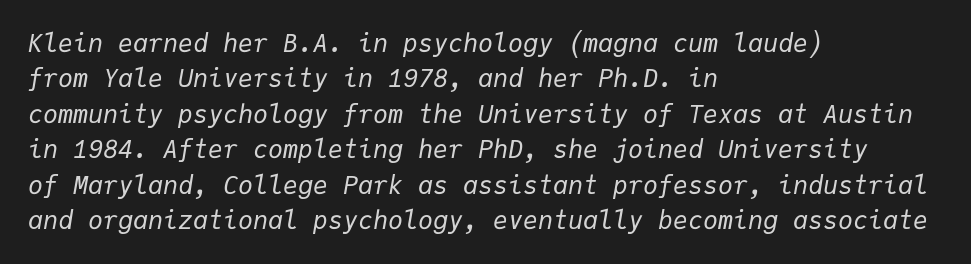
Check under the words: just untouched page. A typesetter would call this leading conventional body-copy spacing. Is the type slanted? Yes — the strokes lean at a clear angle. The letters look calm and open, with moderate or lighter stems. Tracking here is standard; glyphs follow each other at the usual distance.
